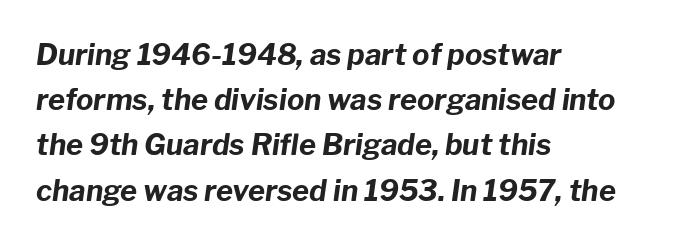
Q: Is the text bold? A: Yes.
Q: Is the text italic (slanted)? A: Yes, it leans right by about 8 degrees.
Q: Is the text underlined? A: No.
Q: How is the paragraph aligned? A: Left-aligned.
Q: Is the spacing between letters normal or unusually wide? A: Normal.
Q: Is the spacing between lines tight, normal or loose? A: Normal.
Q: Width (condensed, normal, or wide)? A: Normal.
Q: Stroke contrast? A: Low.
Q: x-height? A: Medium.
Q: Monospaced? A: No.
